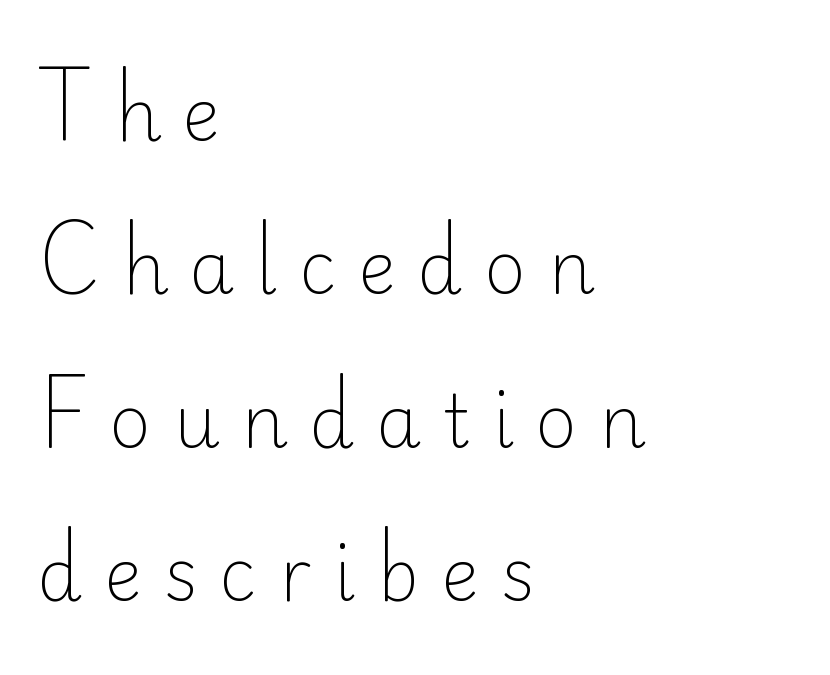
Q: Is the text bold? A: No.
Q: Is the text italic (slanted)? A: No, it is upright.
Q: Is the typeface a serif or a sans-serif typeface? A: Sans-serif.
Q: Is the text underlined? A: No.
Q: How is the paragraph aligned? A: Left-aligned.
Q: Is the spacing between letters normal or unusually wide? A: Unusually wide.
Q: Is the spacing between lines tight, normal or loose? A: Loose.
Q: Width (condensed, normal, or wide)? A: Normal.
Q: Stroke contrast? A: Low.
Q: x-height? A: Small.
Q: Monospaced? A: No.
